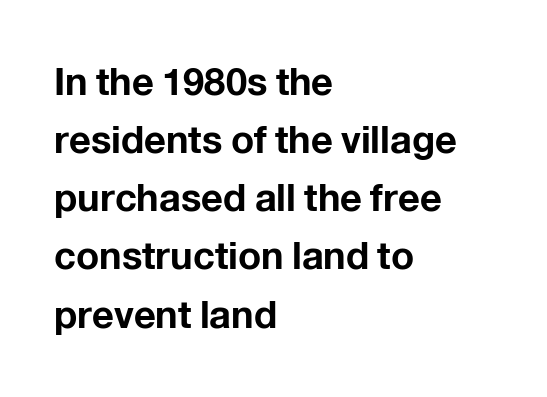
{"serif": "no", "italic": "no", "bold": "yes", "weight": "bold", "width": "normal", "stroke_contrast": "low", "x_height": "medium", "monospaced": "no", "underline": "no", "align": "left", "line_spacing": "normal", "line_spacing_ratio": 1.53, "letter_spacing": "normal", "letter_spacing_em": 0.0, "glyph_px": 38}
